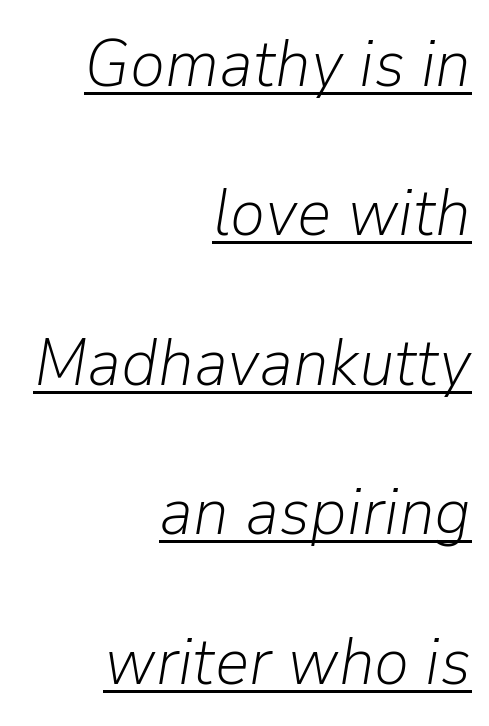
The image shows 67 px light type, italic (leaning right); set right-aligned, loose line spacing (2.23x), normal letter spacing, underlined; low stroke contrast and a medium x-height.
